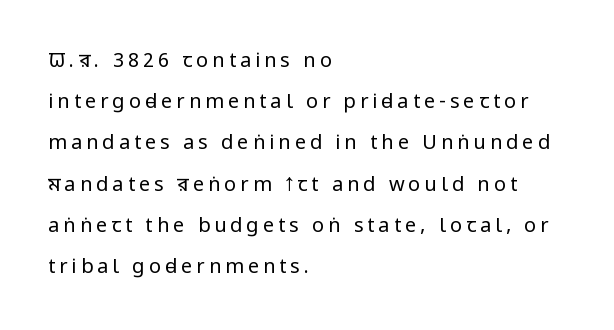
Q: Is the text bold? A: No.
Q: Is the text italic (slanted)? A: No, it is upright.
Q: Is the text underlined? A: No.
Q: How is the paragraph aligned? A: Left-aligned.
Q: Is the spacing between letters normal or unusually wide? A: Unusually wide.
Q: Is the spacing between lines tight, normal or loose? A: Loose.
